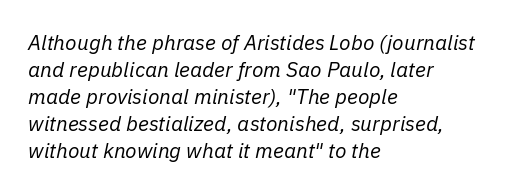
The image shows 21 px text type, italic (leaning right); set left-aligned, normal line spacing (1.28x), normal letter spacing, not underlined.
